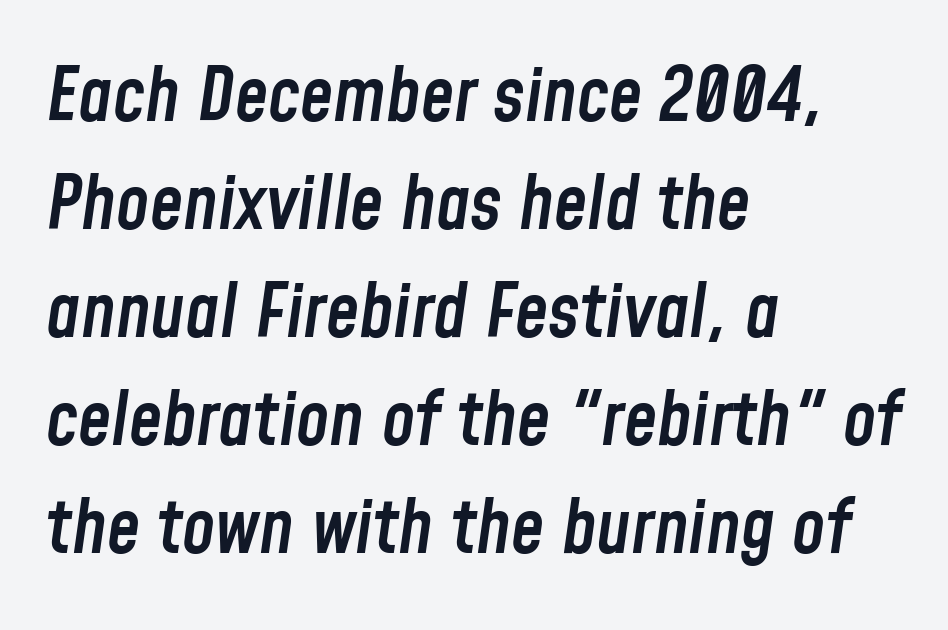
Q: Is the text bold? A: Semi-bold.
Q: Is the text italic (slanted)? A: Yes, it leans right by about 8 degrees.
Q: Is the text underlined? A: No.
Q: How is the paragraph aligned? A: Left-aligned.
Q: Is the spacing between letters normal or unusually wide? A: Normal.
Q: Is the spacing between lines tight, normal or loose? A: Normal.
Q: Width (condensed, normal, or wide)? A: Condensed.
Q: Stroke contrast? A: Low.
Q: x-height? A: Medium.
Q: Monospaced? A: No.
